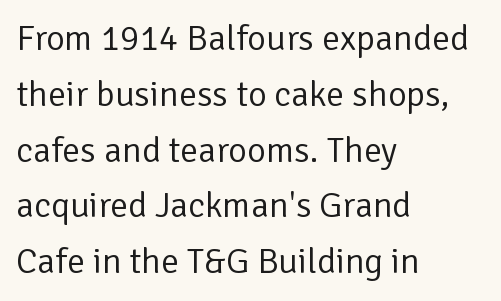
The image shows 36 px regular-weight sans-serif type, upright; set left-aligned, normal line spacing (1.55x), normal letter spacing, not underlined; low stroke contrast and a medium x-height.
